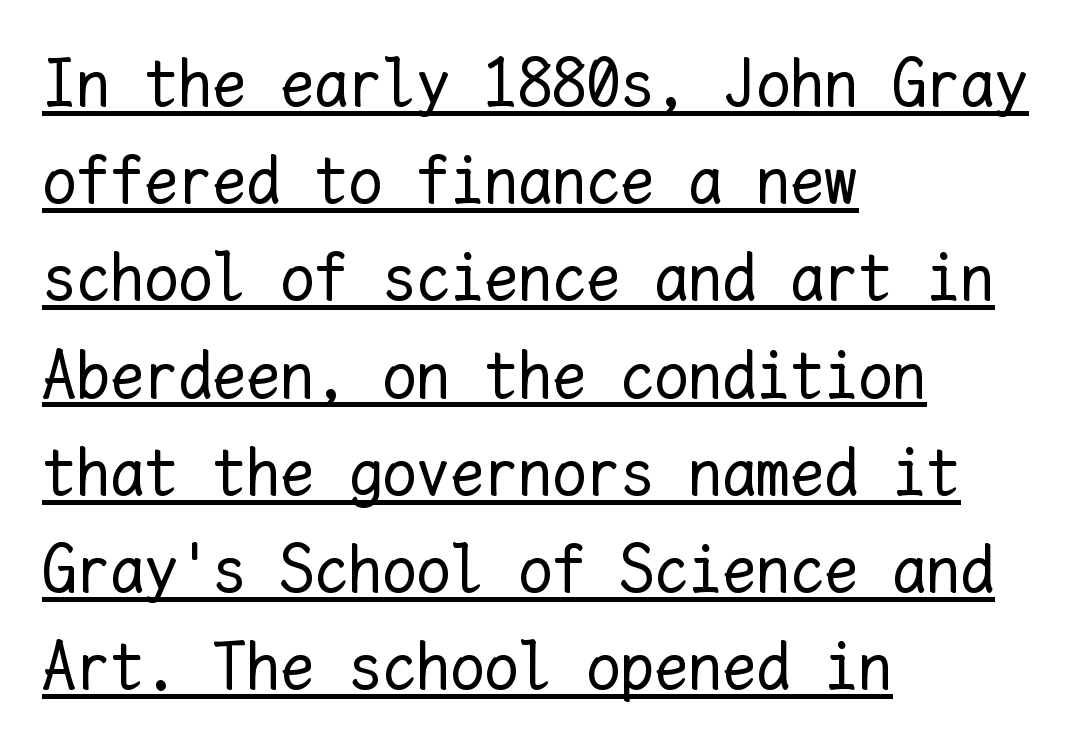
The image shows 68 px regular-weight type, upright, monospaced; set left-aligned, normal line spacing (1.43x), normal letter spacing, underlined; low stroke contrast and a medium x-height.
